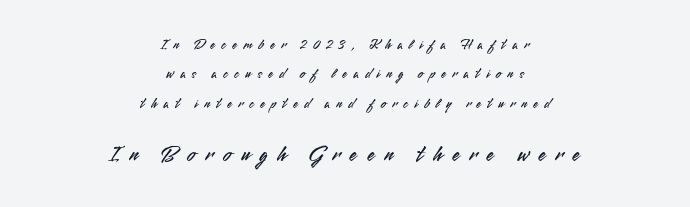
{"underline": "no", "align": "center", "line_spacing": "loose", "line_spacing_ratio": 2.09, "letter_spacing": "wide", "letter_spacing_em": 0.44, "larger_block": "second", "size_ratio": 1.57, "glyph_px": 22}
